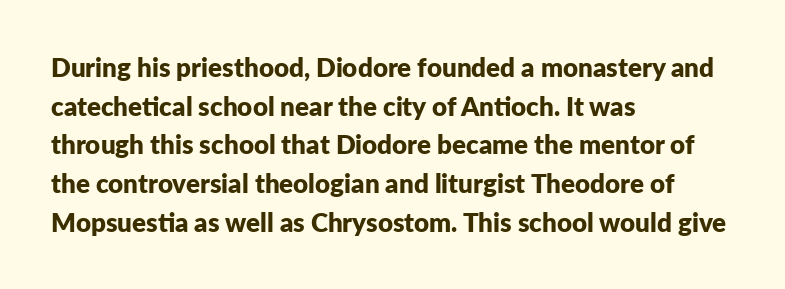
Leading: standard. Glyph-to-glyph distance matches everyday printed text. The face used here has the dense, thick strokes of a bold. These lines stack with their left ends in a neat column.
